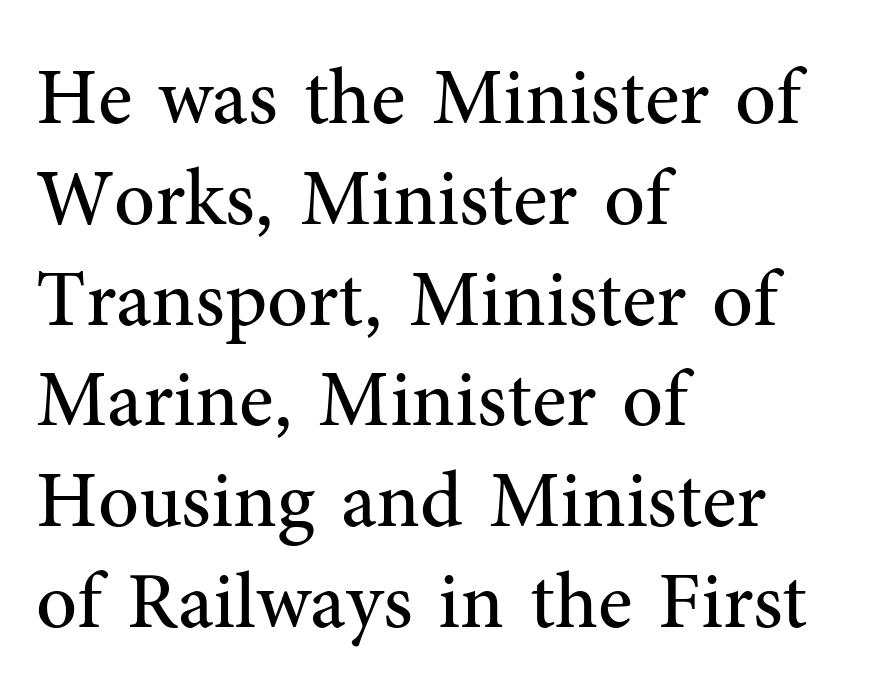
The image shows 80 px regular-weight serif type, upright; set left-aligned, normal line spacing (1.26x), normal letter spacing, not underlined; medium stroke contrast and a medium x-height.
